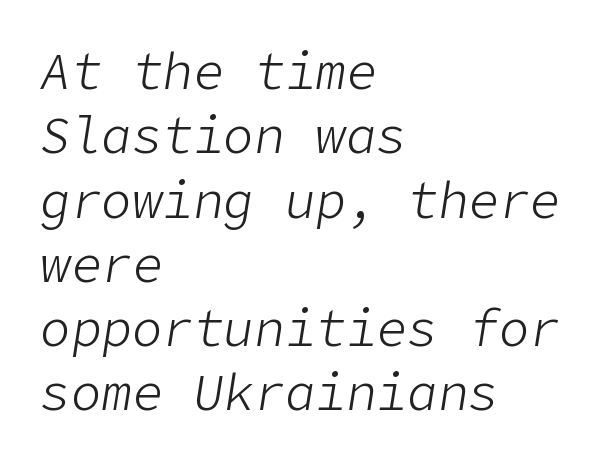
{"italic": "yes", "lean": "right", "slant_degrees": 9, "bold": "no", "weight": "light", "width": "normal", "stroke_contrast": "low", "x_height": "medium", "underline": "no", "align": "left", "line_spacing": "normal", "line_spacing_ratio": 1.26, "letter_spacing": "normal", "letter_spacing_em": 0.0, "glyph_px": 51}
